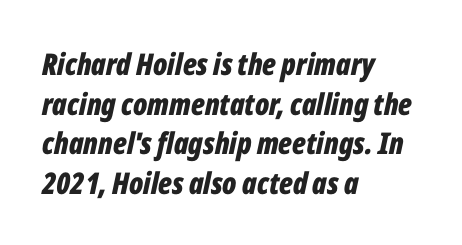
Q: Is the text bold? A: Yes.
Q: Is the text italic (slanted)? A: Yes, it leans right by about 12 degrees.
Q: Is the text underlined? A: No.
Q: How is the paragraph aligned? A: Left-aligned.
Q: Is the spacing between letters normal or unusually wide? A: Normal.
Q: Is the spacing between lines tight, normal or loose? A: Normal.
Q: Width (condensed, normal, or wide)? A: Condensed.
Q: Stroke contrast? A: Low.
Q: x-height? A: Medium.
Q: Monospaced? A: No.
